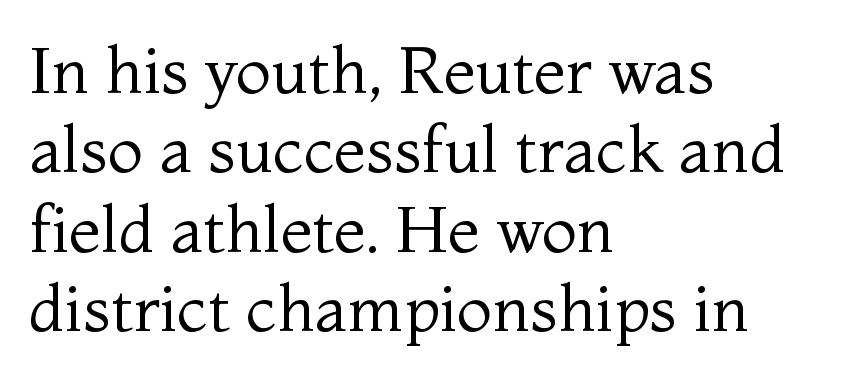
A typesetter would call this proportional, since set widths differ per character. Vertical stems look standard width or narrower in stroke. Classification — serif. Nothing unusual about the tracking: characters are spaced as the font intends. The type sits square on the baseline with zero lean.
